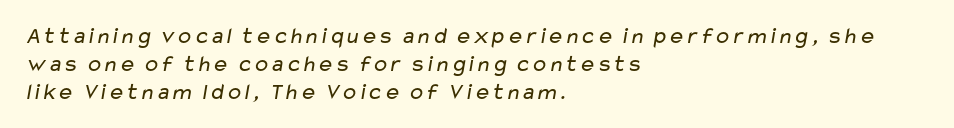
Q: Is the text bold? A: No.
Q: Is the text underlined? A: No.
Q: How is the paragraph aligned? A: Left-aligned.
Q: Is the spacing between letters normal or unusually wide? A: Normal.
